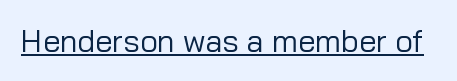
The image shows 31 px regular-weight sans-serif type, upright; set normal letter spacing, underlined; low stroke contrast and a medium x-height.
